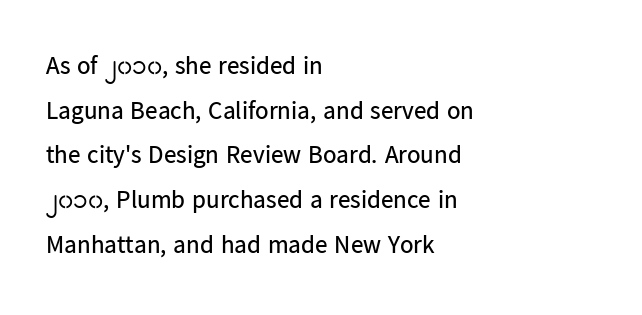
The image shows 25 px text type, upright; set left-aligned, line spacing 1.79x, normal letter spacing, not underlined.
